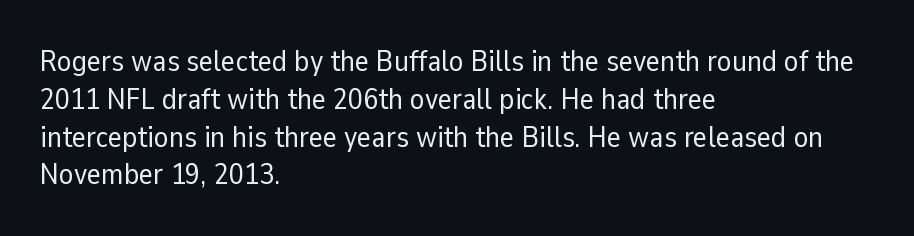
Q: Is the text bold? A: No.
Q: Is the text italic (slanted)? A: No, it is upright.
Q: Is the typeface a serif or a sans-serif typeface? A: Sans-serif.
Q: Is the text underlined? A: No.
Q: How is the paragraph aligned? A: Left-aligned.
Q: Is the spacing between letters normal or unusually wide? A: Normal.
Q: Is the spacing between lines tight, normal or loose? A: Normal.
Q: Width (condensed, normal, or wide)? A: Normal.
Q: Stroke contrast? A: Low.
Q: x-height? A: Medium.
Q: Monospaced? A: No.
